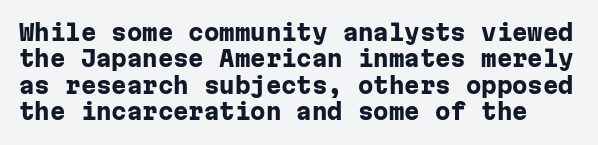
The image shows 22 px bold type, upright; set line spacing 1.2x, normal letter spacing, not underlined.
